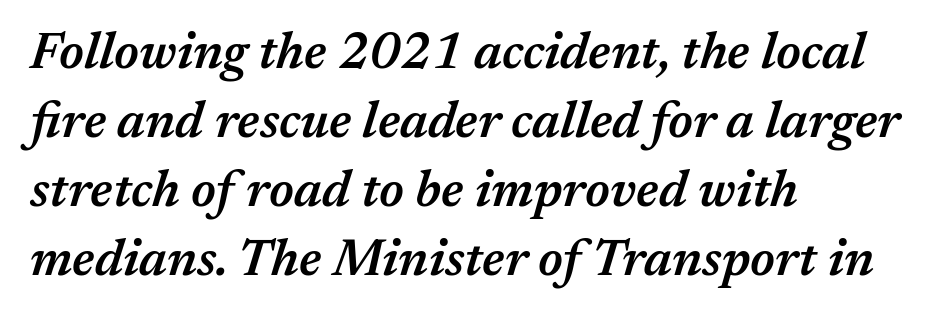
{"italic": "yes", "lean": "right", "slant_degrees": 17, "bold": "semi", "weight": "semibold", "width": "normal", "stroke_contrast": "medium", "x_height": "medium", "monospaced": "no", "underline": "no", "align": "left", "line_spacing": "normal", "line_spacing_ratio": 1.35, "letter_spacing": "normal", "letter_spacing_em": 0.0, "glyph_px": 51}
